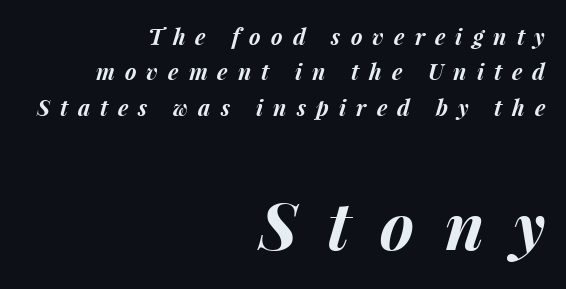
{"italic": "yes", "lean": "right", "slant_degrees": 15, "bold": "yes", "weight": "bold", "width": "normal", "stroke_contrast": "medium", "x_height": "medium", "monospaced": "no", "underline": "no", "align": "right", "line_spacing": "normal", "line_spacing_ratio": 1.61, "letter_spacing": "wide", "letter_spacing_em": 0.46, "larger_block": "second", "size_ratio": 2.95, "glyph_px": 65}
